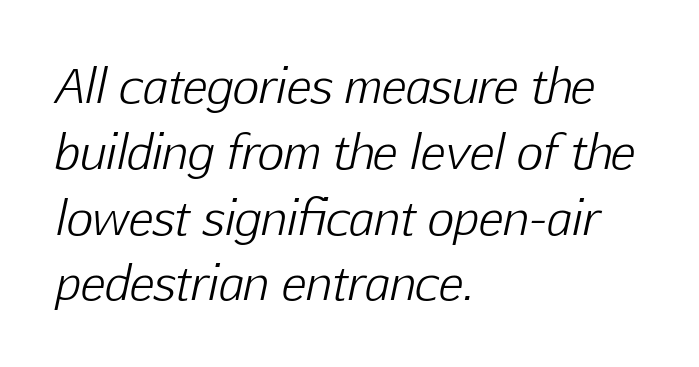
Q: Is the text bold? A: No.
Q: Is the text italic (slanted)? A: Yes, it leans right by about 12 degrees.
Q: Is the text underlined? A: No.
Q: How is the paragraph aligned? A: Left-aligned.
Q: Is the spacing between letters normal or unusually wide? A: Normal.
Q: Is the spacing between lines tight, normal or loose? A: Normal.
Q: Width (condensed, normal, or wide)? A: Normal.
Q: Stroke contrast? A: Low.
Q: x-height? A: Medium.
Q: Monospaced? A: No.
